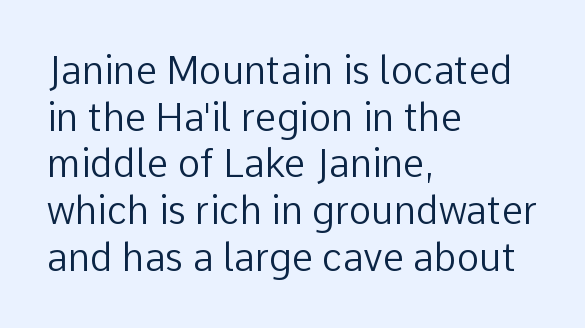
The horizontal fit of the characters is conventional and even. On a weight scale, this lands at 450 or below. The letters carry no serifs — their stems end cleanly without finishing strokes. The text block is weighted toward the left margin, trailing off unevenly rightward. Check under the words: just untouched page. The typography opts for an upright posture over an oblique one.
